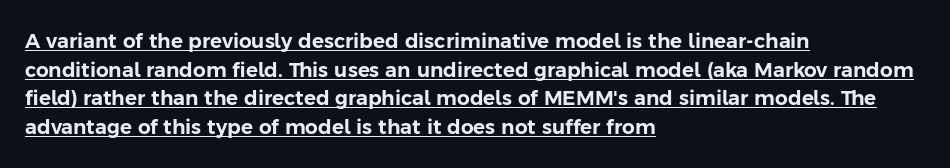
A continuous stroke trails under the words, as in a hyperlink. The rows are spaced the way most documents space them. No extra tracking has been applied to these lines. The font's upright variant was chosen for this text. Horizontal alignment here is leftward, the default for most running prose.
